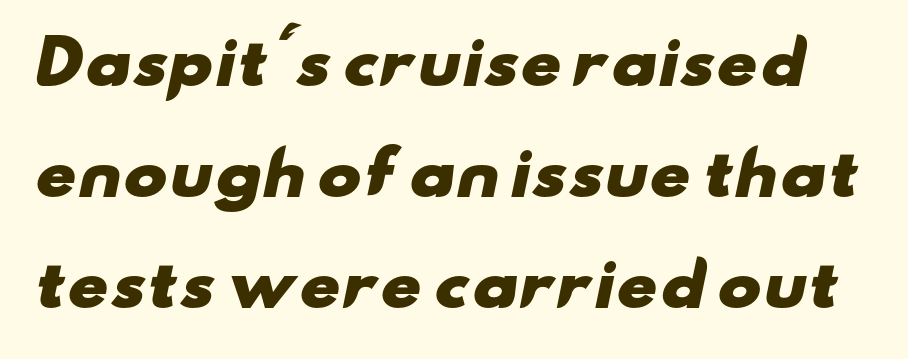
Q: Is the text bold? A: Yes.
Q: Is the typeface a serif or a sans-serif typeface? A: Sans-serif.
Q: Is the text underlined? A: No.
Q: Is the spacing between letters normal or unusually wide? A: Normal.
Q: Width (condensed, normal, or wide)? A: Wide.
Q: Stroke contrast? A: Low.
Q: x-height? A: Small.
Q: Monospaced? A: No.
